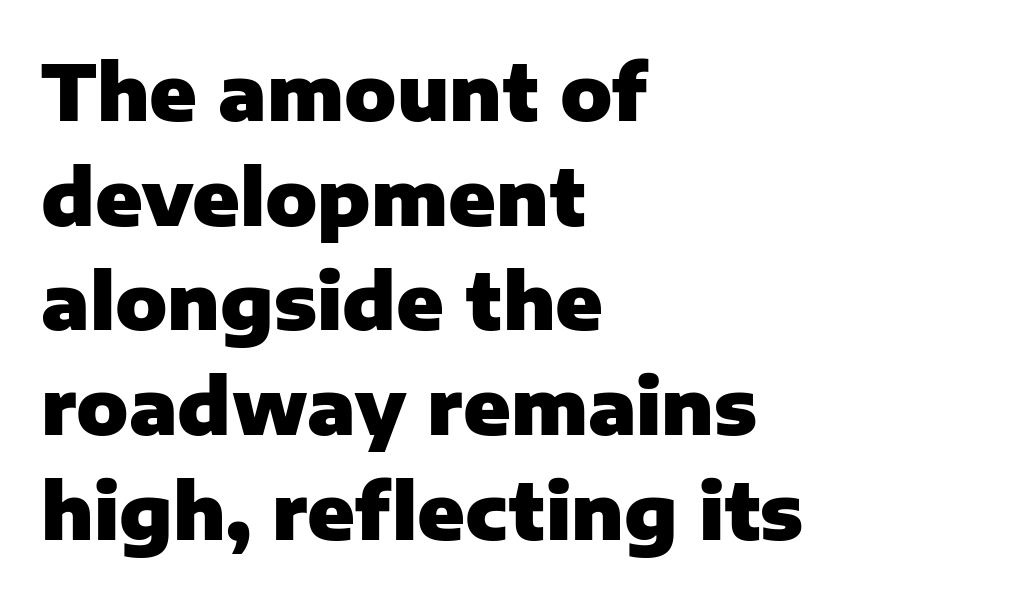
The image shows 77 px heavy sans-serif type, upright; set left-aligned, normal line spacing (1.36x), normal letter spacing, not underlined; low stroke contrast and a medium x-height.
